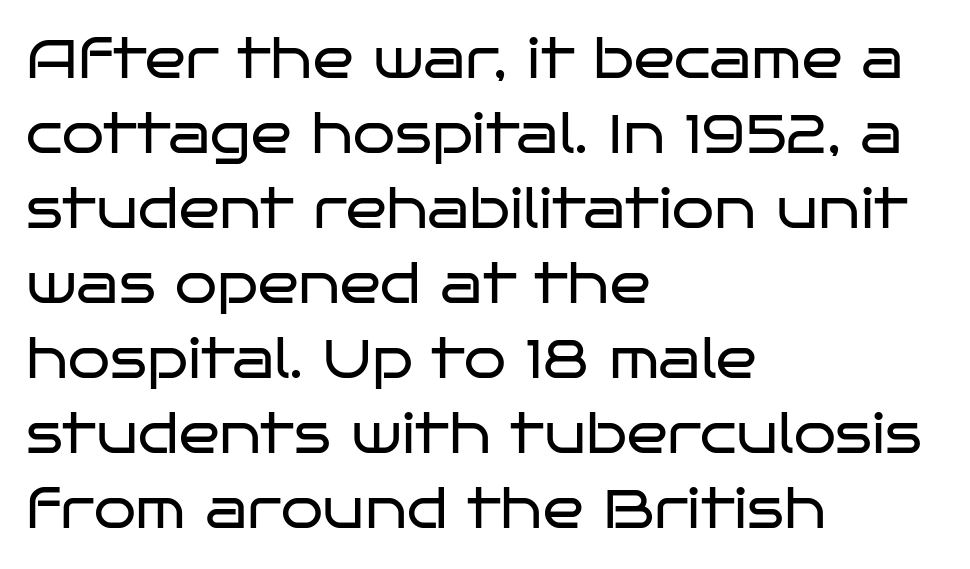
Q: Is the text bold? A: No.
Q: Is the text italic (slanted)? A: No, it is upright.
Q: Is the typeface a serif or a sans-serif typeface? A: Sans-serif.
Q: Is the text underlined? A: No.
Q: How is the paragraph aligned? A: Left-aligned.
Q: Is the spacing between letters normal or unusually wide? A: Normal.
Q: Is the spacing between lines tight, normal or loose? A: Normal.
Q: Width (condensed, normal, or wide)? A: Wide.
Q: Stroke contrast? A: Low.
Q: x-height? A: Large.
Q: Monospaced? A: No.
